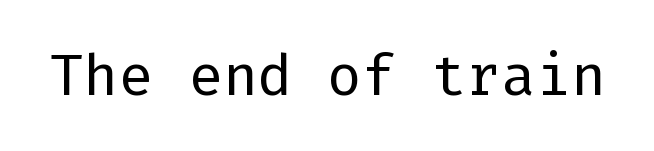
Q: Is the text bold? A: No.
Q: Is the text italic (slanted)? A: No, it is upright.
Q: Is the typeface a serif or a sans-serif typeface? A: Sans-serif.
Q: Is the text underlined? A: No.
Q: Is the spacing between letters normal or unusually wide? A: Normal.
Q: Width (condensed, normal, or wide)? A: Normal.
Q: Stroke contrast? A: Low.
Q: x-height? A: Medium.
